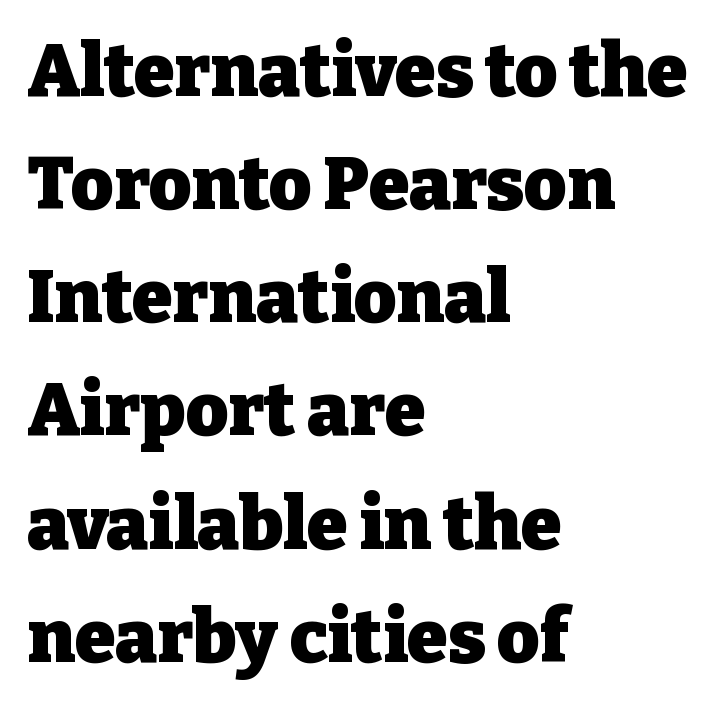
Type without underlining. Does the lettering tilt? It doesn't — this is upright. Honestly, the letter spacing is just normal — you wouldn't notice it. Short and long lines alike share a common starting point at left.
